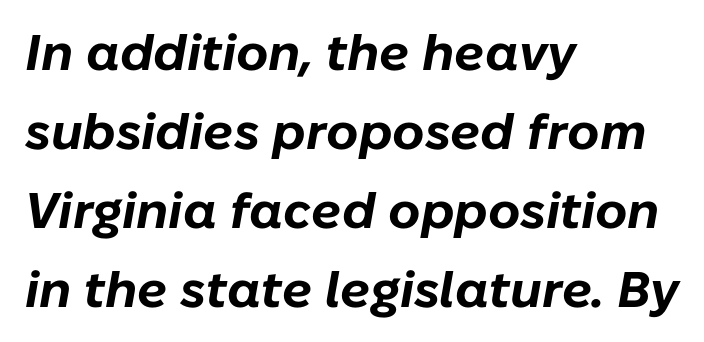
Strokes here are thick enough to call this a true bold. The space between consecutive lines is moderate. It's the slanting kind of type. Words appear dense and cohesive because spacing is normal. Beneath every word, the page is bare.
